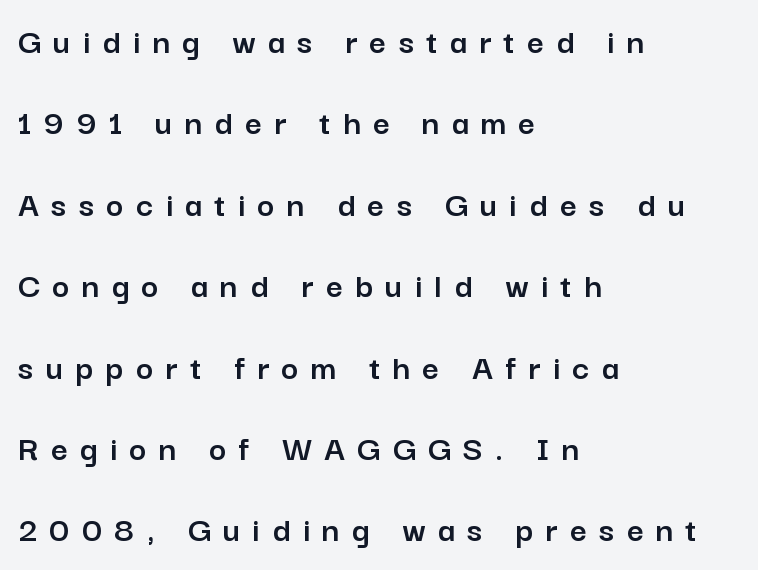
Q: Is the text italic (slanted)? A: No, it is upright.
Q: Is the typeface a serif or a sans-serif typeface? A: Sans-serif.
Q: Is the text underlined? A: No.
Q: How is the paragraph aligned? A: Left-aligned.
Q: Is the spacing between letters normal or unusually wide? A: Unusually wide.
Q: Is the spacing between lines tight, normal or loose? A: Loose.
Q: Width (condensed, normal, or wide)? A: Normal.
Q: Stroke contrast? A: Low.
Q: x-height? A: Medium.
Q: Monospaced? A: No.
